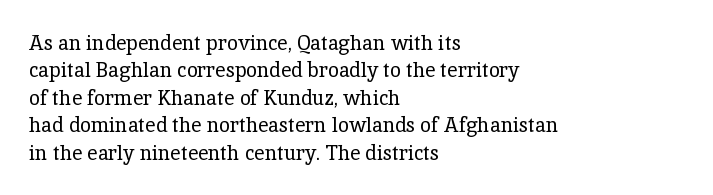
Q: Is the text bold? A: No.
Q: Is the text italic (slanted)? A: No, it is upright.
Q: Is the text underlined? A: No.
Q: How is the paragraph aligned? A: Left-aligned.
Q: Is the spacing between letters normal or unusually wide? A: Normal.
Q: Is the spacing between lines tight, normal or loose? A: Normal.
